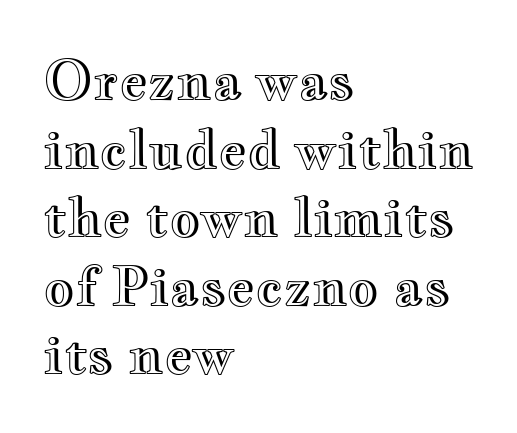
Q: Is the text italic (slanted)? A: No, it is upright.
Q: Is the text underlined? A: No.
Q: How is the paragraph aligned? A: Left-aligned.
Q: Is the spacing between letters normal or unusually wide? A: Normal.
Q: Is the spacing between lines tight, normal or loose? A: Normal.
Q: Width (condensed, normal, or wide)? A: Wide.
Q: x-height? A: Small.
Q: Monospaced? A: No.
